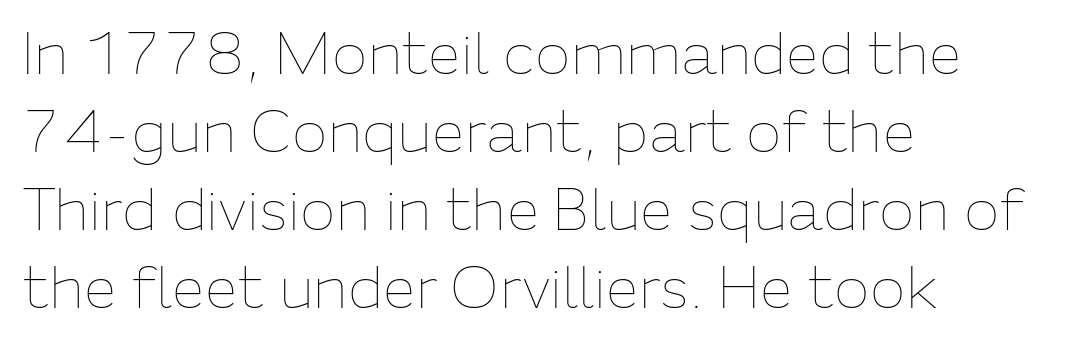
{"italic": "no", "bold": "no", "weight": "thin", "width": "normal", "stroke_contrast": "low", "x_height": "medium", "monospaced": "no", "underline": "no", "align": "left", "line_spacing": "normal", "line_spacing_ratio": 1.32, "letter_spacing": "normal", "letter_spacing_em": 0.0, "glyph_px": 59}
